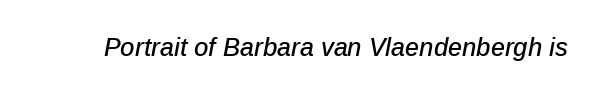
{"italic": "yes", "lean": "right", "slant_degrees": 12, "underline": "no", "letter_spacing": "normal", "letter_spacing_em": 0.0, "glyph_px": 25}
